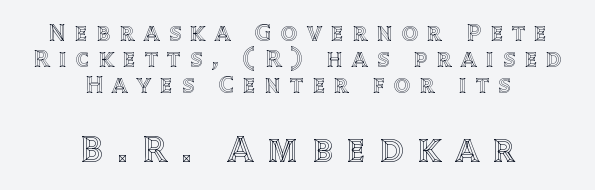
The axis of the letterforms is exactly vertical. Look at the tracking — it's clearly loosened, letters drifting apart. Is this a fixed-width face? No — the glyphs have proportional, varying widths. The area under the type is left untouched. Cramped leading.
